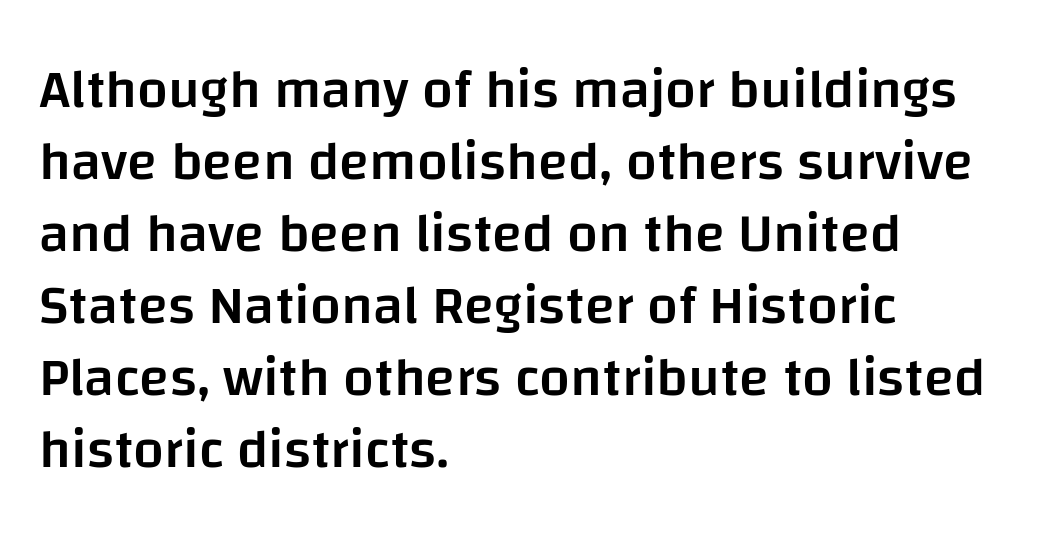
Each letter keeps its own natural width here, so spacing adapts to shape. Summary of vertical rhythm: regular, with standard interline spacing. Type without underlining. Unlike a traditional serif, this face leaves its strokes unadorned. Emphasis by weight is partial: semibold.
